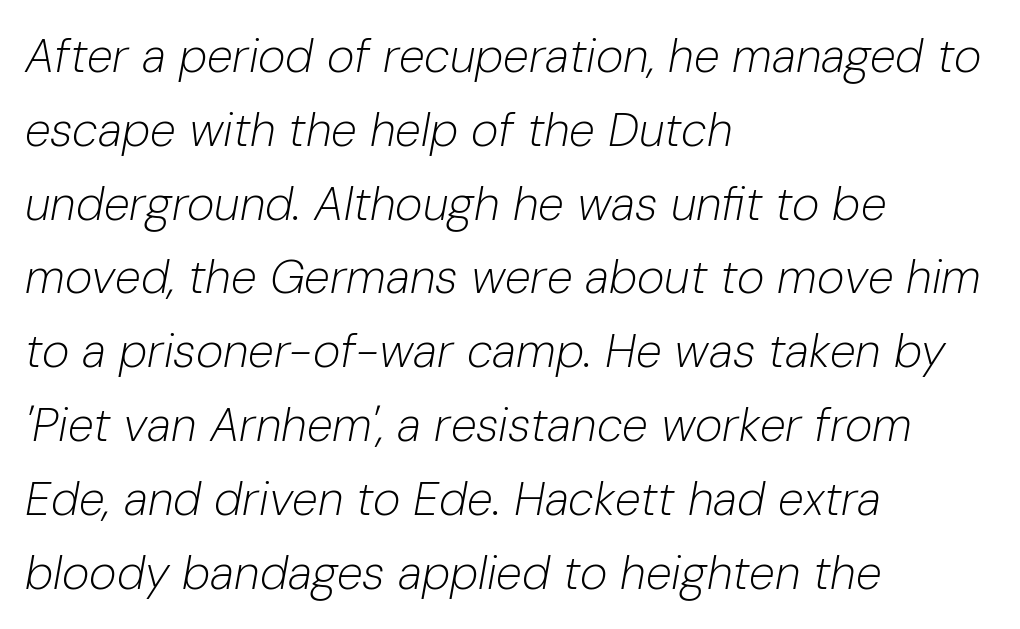
The image shows 47 px light type, italic (leaning right); set left-aligned, normal line spacing (1.57x), normal letter spacing, not underlined; low stroke contrast and a medium x-height.
